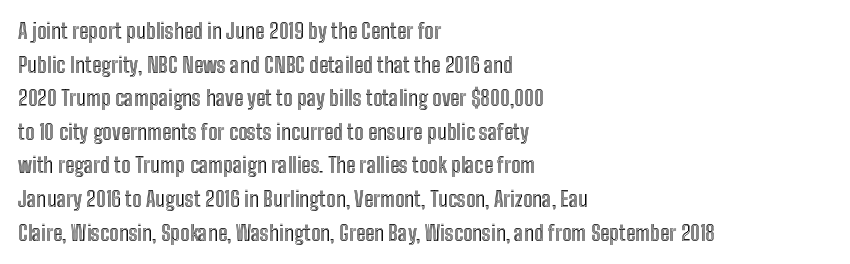
Q: Is the text italic (slanted)? A: No, it is upright.
Q: Is the text underlined? A: No.
Q: How is the paragraph aligned? A: Left-aligned.
Q: Is the spacing between letters normal or unusually wide? A: Normal.
Q: Is the spacing between lines tight, normal or loose? A: Normal.
